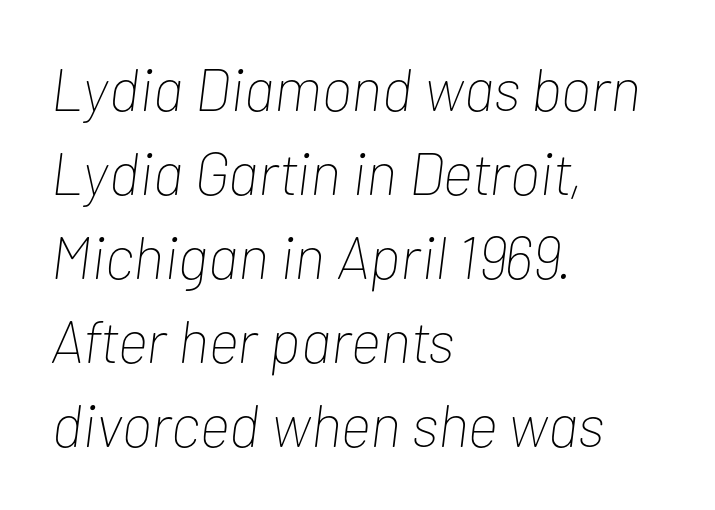
The image shows 60 px thin, condensed type, italic (leaning right); set left-aligned, normal line spacing (1.4x), normal letter spacing, not underlined; low stroke contrast and a medium x-height.
